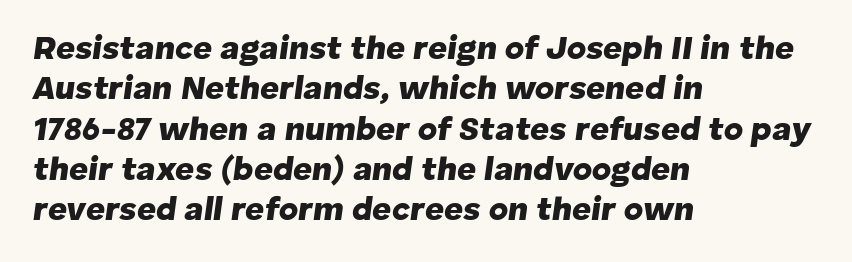
The face used here is proportionally spaced, like ordinary book or web type. Characters follow at the spacing the type designer built in. The rag falls on the right side of this text block. The font's italic variant was chosen for this text. In terms of weight, the rendering is a true, heavy bold.
